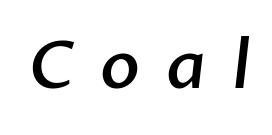
{"serif": "no", "bold": "semi", "weight": "semibold", "width": "normal", "stroke_contrast": "low", "x_height": "medium", "monospaced": "no", "underline": "no", "letter_spacing": "wide", "letter_spacing_em": 0.39, "glyph_px": 66}
